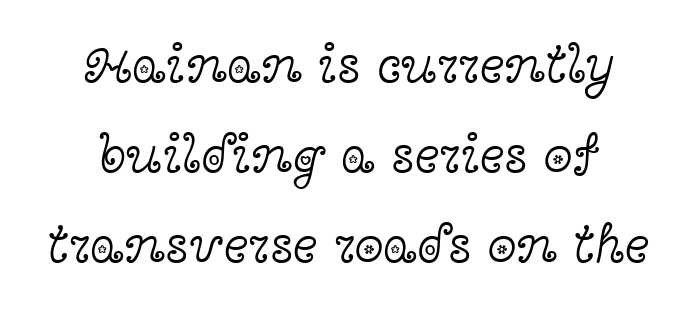
The image shows 53 px light, wide serif type; set normal line spacing (1.7x), normal letter spacing, not underlined; a medium x-height.
